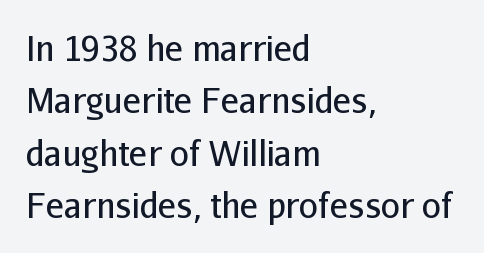
The image shows 34 px regular-weight sans-serif type, upright; set left-aligned, normal line spacing (1.54x), normal letter spacing, not underlined; low stroke contrast and a medium x-height.
